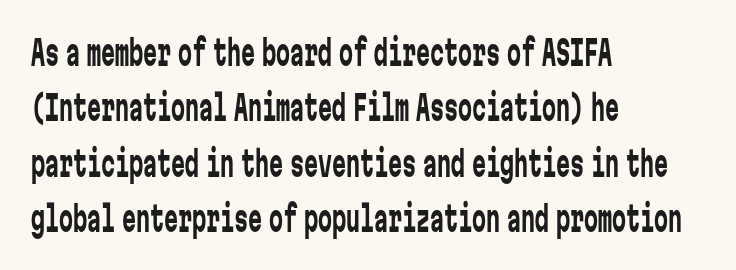
The image shows 35 px regular-weight, condensed sans-serif type, upright, monospaced; set left-aligned, normal line spacing (1.58x), normal letter spacing, not underlined; low stroke contrast and a medium x-height.
